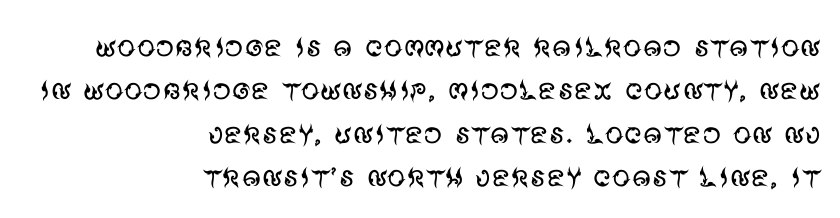
Q: Is the text bold? A: No.
Q: Is the text italic (slanted)? A: No, it is upright.
Q: Is the typeface a serif or a sans-serif typeface? A: Sans-serif.
Q: Is the text underlined? A: No.
Q: How is the paragraph aligned? A: Right-aligned.
Q: Is the spacing between letters normal or unusually wide? A: Normal.
Q: Width (condensed, normal, or wide)? A: Normal.
Q: Stroke contrast? A: Medium.
Q: x-height? A: Large.
Q: Monospaced? A: No.
